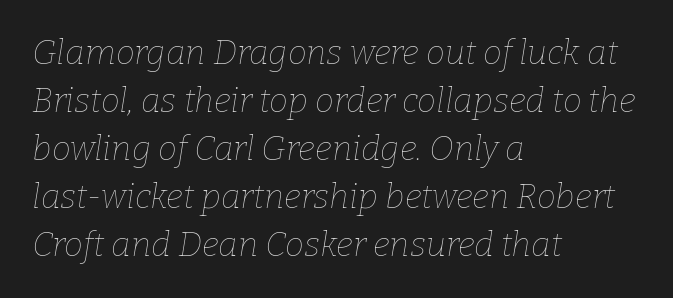
The image shows 34 px thin type, italic (leaning right); set left-aligned, normal line spacing (1.41x), normal letter spacing, not underlined; low stroke contrast and a medium x-height.
